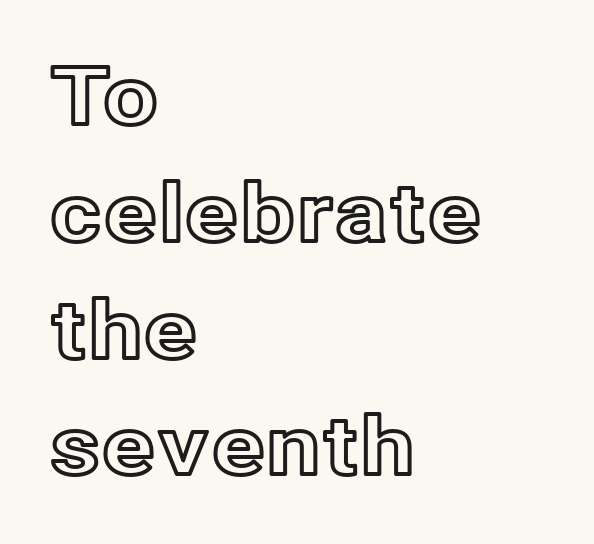
{"italic": "no", "width": "normal", "x_height": "medium", "monospaced": "no", "underline": "no", "align": "left", "line_spacing": "normal", "line_spacing_ratio": 1.46, "letter_spacing": "normal", "letter_spacing_em": 0.0, "glyph_px": 80}
